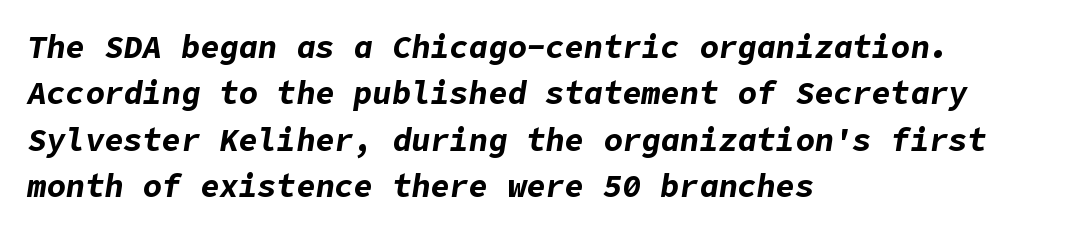
{"italic": "yes", "lean": "right", "slant_degrees": 9, "bold": "yes", "weight": "bold", "width": "normal", "stroke_contrast": "low", "x_height": "medium", "underline": "no", "align": "left", "line_spacing": "normal", "line_spacing_ratio": 1.45, "letter_spacing": "normal", "letter_spacing_em": 0.0, "glyph_px": 32}
